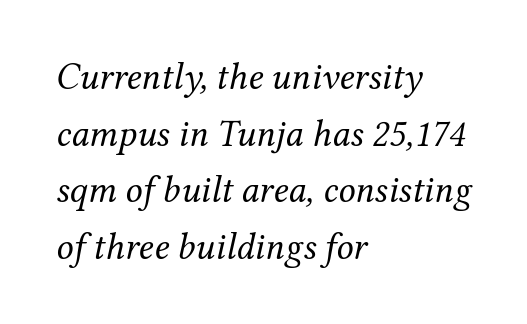
{"serif": "yes", "italic": "yes", "lean": "right", "slant_degrees": 12, "bold": "no", "weight": "regular", "width": "normal", "stroke_contrast": "medium", "x_height": "medium", "monospaced": "no", "underline": "no", "align": "left", "line_spacing": "normal", "line_spacing_ratio": 1.49, "letter_spacing": "normal", "letter_spacing_em": 0.0, "glyph_px": 38}
